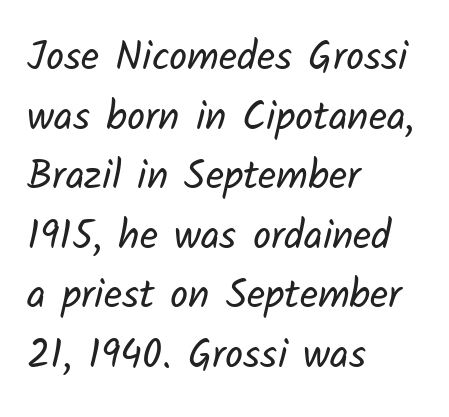
{"serif": "no", "bold": "no", "weight": "regular", "width": "normal", "stroke_contrast": "low", "x_height": "medium", "monospaced": "no", "underline": "no", "align": "left", "line_spacing": "normal", "line_spacing_ratio": 1.49, "letter_spacing": "normal", "letter_spacing_em": 0.0, "glyph_px": 40}
